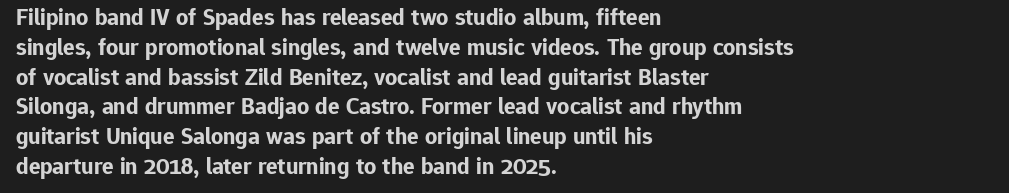
The image shows 24 px bold type, upright; set left-aligned, line spacing 1.24x, normal letter spacing, not underlined.
